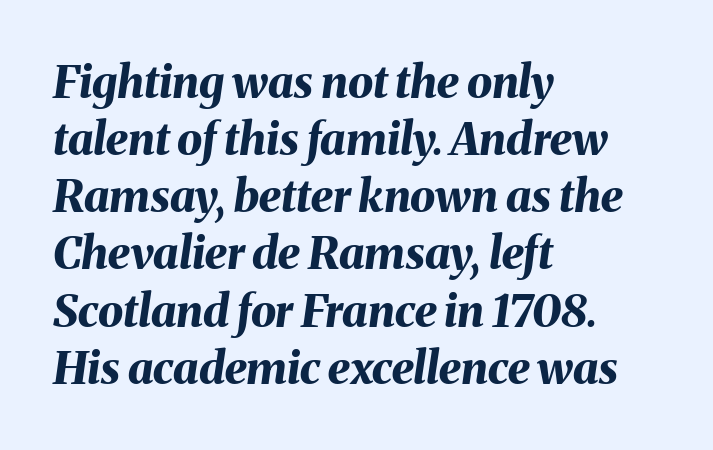
The image shows 45 px bold type, italic (leaning right); set left-aligned, normal line spacing (1.27x), normal letter spacing, not underlined; medium stroke contrast and a medium x-height.
